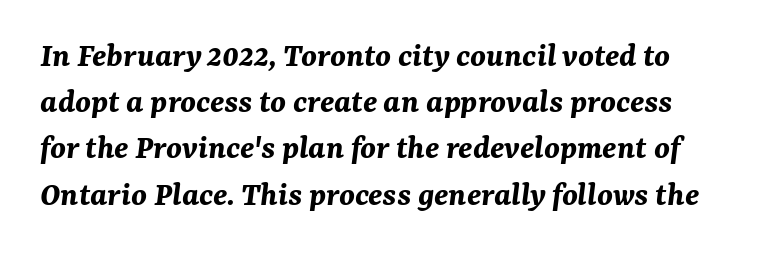
The image shows 35 px bold type, italic (leaning right); set normal line spacing (1.32x), normal letter spacing, not underlined; medium stroke contrast and a medium x-height.
